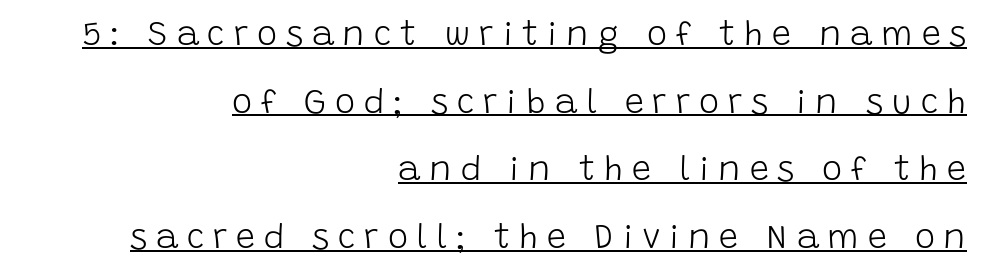
Q: Is the text bold? A: No.
Q: Is the text italic (slanted)? A: No, it is upright.
Q: Is the typeface a serif or a sans-serif typeface? A: Sans-serif.
Q: Is the text underlined? A: Yes.
Q: How is the paragraph aligned? A: Right-aligned.
Q: Is the spacing between letters normal or unusually wide? A: Unusually wide.
Q: Is the spacing between lines tight, normal or loose? A: Loose.
Q: Width (condensed, normal, or wide)? A: Normal.
Q: Stroke contrast? A: Low.
Q: x-height? A: Large.
Q: Monospaced? A: No.
